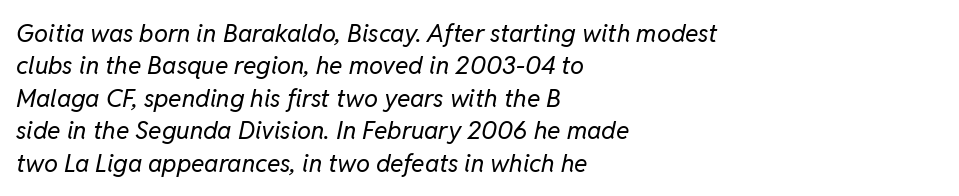
The image shows 25 px text type, italic (leaning right); set left-aligned, normal line spacing (1.3x), normal letter spacing, not underlined.
